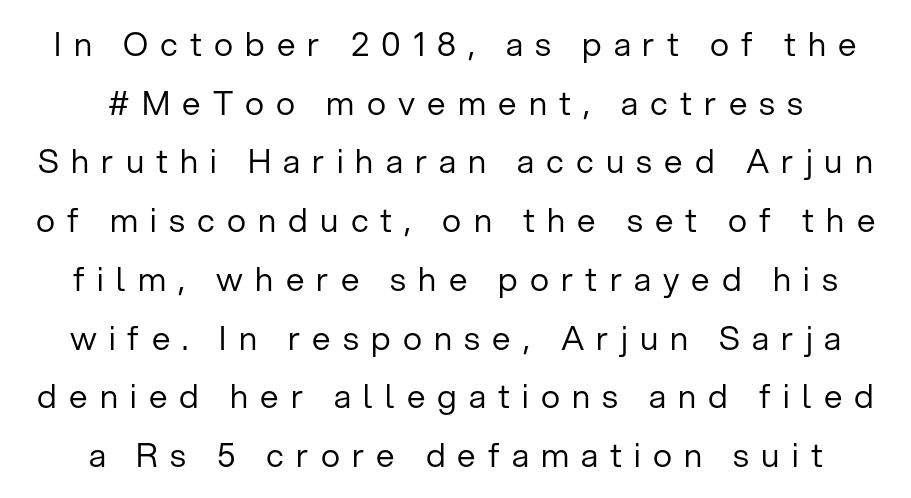
Q: Is the text bold? A: No.
Q: Is the text italic (slanted)? A: No, it is upright.
Q: Is the typeface a serif or a sans-serif typeface? A: Sans-serif.
Q: Is the text underlined? A: No.
Q: How is the paragraph aligned? A: Centered.
Q: Is the spacing between letters normal or unusually wide? A: Unusually wide.
Q: Width (condensed, normal, or wide)? A: Normal.
Q: Stroke contrast? A: Low.
Q: x-height? A: Medium.
Q: Monospaced? A: No.
